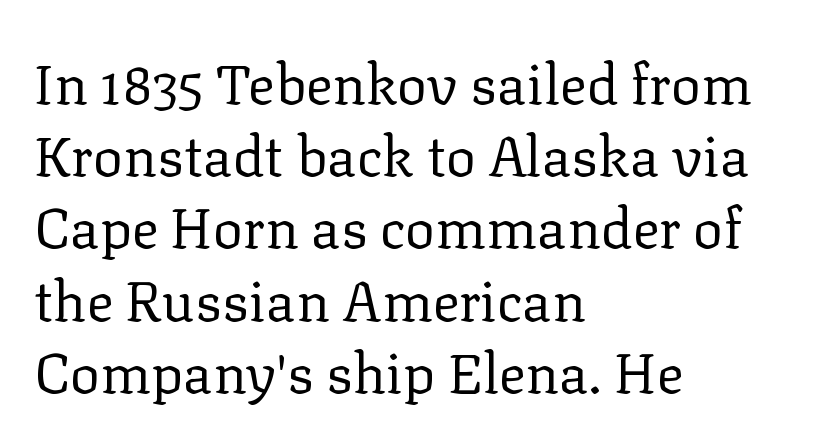
The image shows 56 px regular-weight serif type, upright; set left-aligned, normal line spacing (1.29x), normal letter spacing, not underlined; low stroke contrast and a medium x-height.
